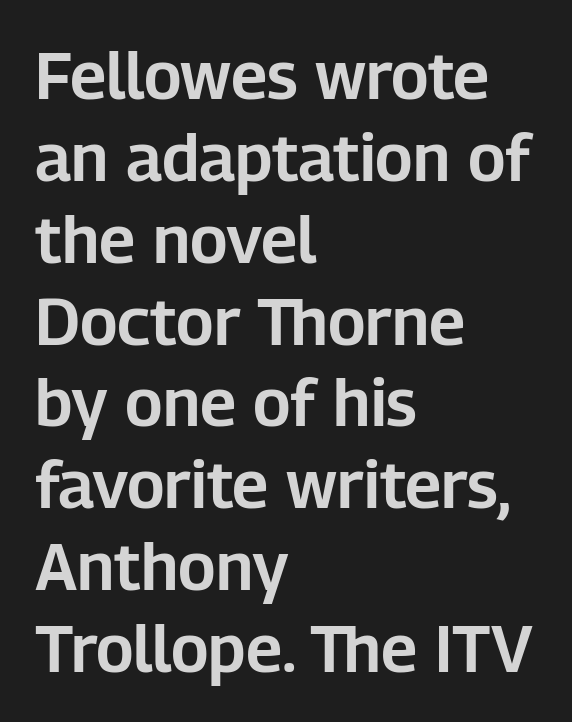
The lines in this sample share a left origin and differ only in where they stop. In terms of letterspacing, this is plain default setting. Vertical strokes here are truly vertical. Lines of text with bare space underneath. Is this a fixed-width face? No — the glyphs have proportional, varying widths.
